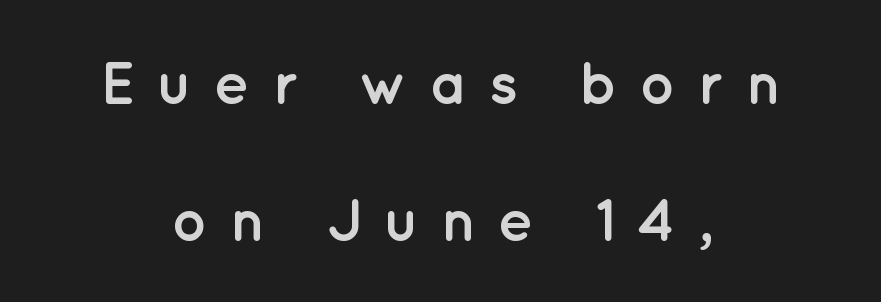
Q: Is the text bold? A: Yes.
Q: Is the text italic (slanted)? A: No, it is upright.
Q: Is the typeface a serif or a sans-serif typeface? A: Sans-serif.
Q: Is the text underlined? A: No.
Q: How is the paragraph aligned? A: Centered.
Q: Is the spacing between letters normal or unusually wide? A: Unusually wide.
Q: Is the spacing between lines tight, normal or loose? A: Loose.
Q: Width (condensed, normal, or wide)? A: Normal.
Q: Stroke contrast? A: Low.
Q: x-height? A: Medium.
Q: Monospaced? A: No.
